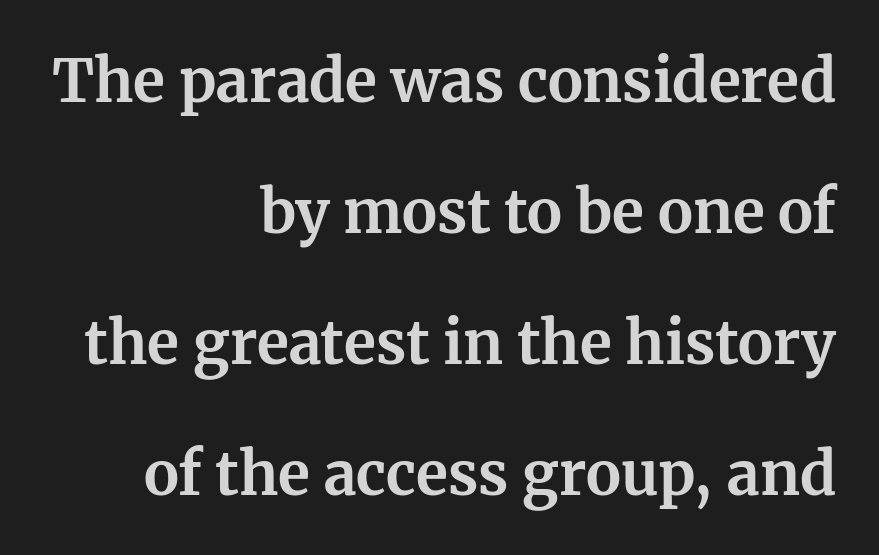
Check under the words: just untouched page. The designer went with a serif here, giving each stem small feet. You could call the tracking neutral — neither tight nor loose. The designer dialed line spacing up above the default. In terms of weight, the rendering is a true, heavy bold. You could not count columns in this text — the font is proportionally spaced.
